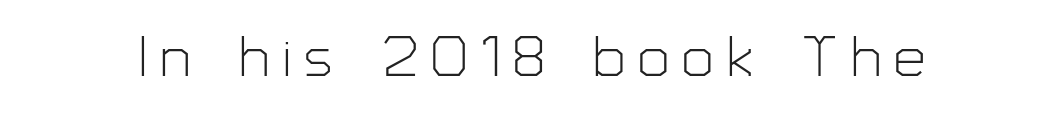
You could not count columns in this text — the font is proportionally spaced. Italic: no, the glyphs are upright roman. Characters follow at a spacing far wider than the type designer built in. Check where the strokes stop: nothing finishes them off — pure sans. Has an underline been added? It has not. Summary of weight: not heavy and not bold.
